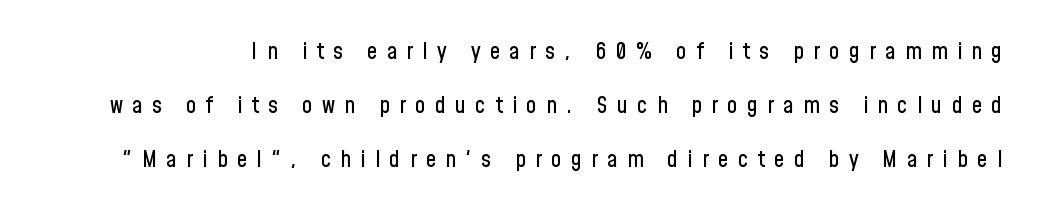
Q: Is the text italic (slanted)? A: No, it is upright.
Q: Is the text underlined? A: No.
Q: Is the spacing between letters normal or unusually wide? A: Unusually wide.
Q: Is the spacing between lines tight, normal or loose? A: Loose.
